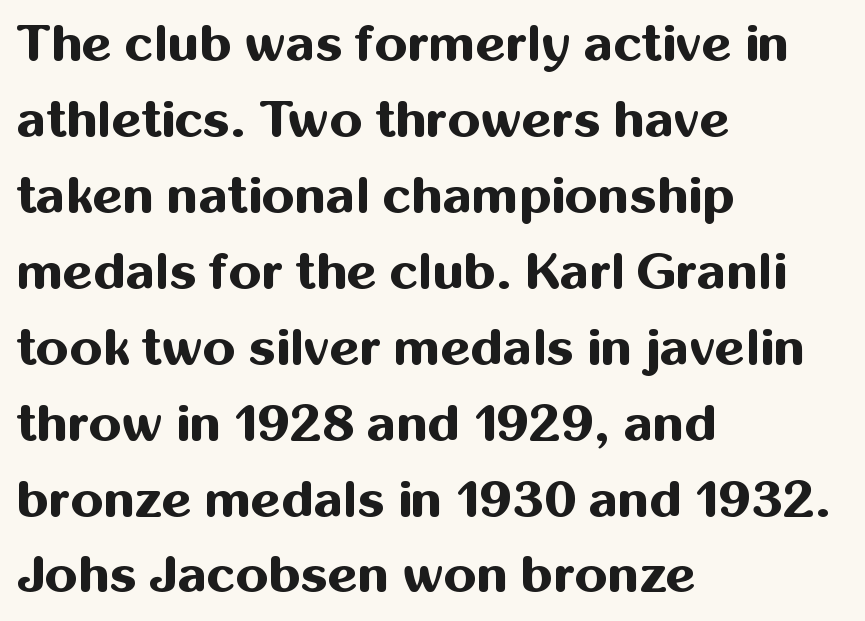
The image shows 52 px bold sans-serif type, upright; set left-aligned, normal line spacing (1.46x), normal letter spacing, not underlined; medium stroke contrast and a medium x-height.
